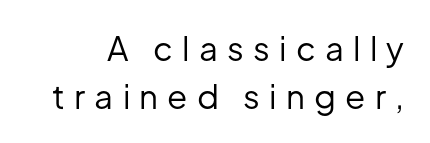
The image shows 33 px regular-weight sans-serif type, upright; set normal line spacing (1.44x), unusually wide letter spacing (+0.28 em), not underlined; low stroke contrast and a medium x-height.
